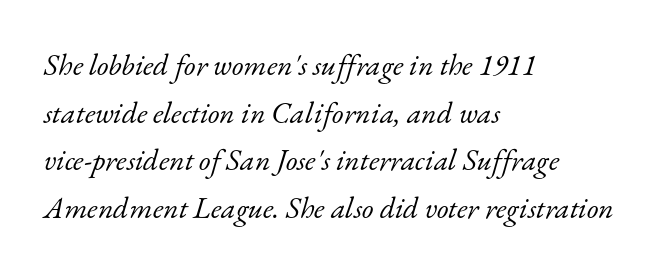
{"serif": "yes", "italic": "yes", "lean": "right", "slant_degrees": 17, "bold": "no", "weight": "light", "width": "normal", "stroke_contrast": "low", "x_height": "small", "monospaced": "no", "underline": "no", "align": "left", "line_spacing": "normal", "line_spacing_ratio": 1.59, "letter_spacing": "normal", "letter_spacing_em": 0.0, "glyph_px": 30}
